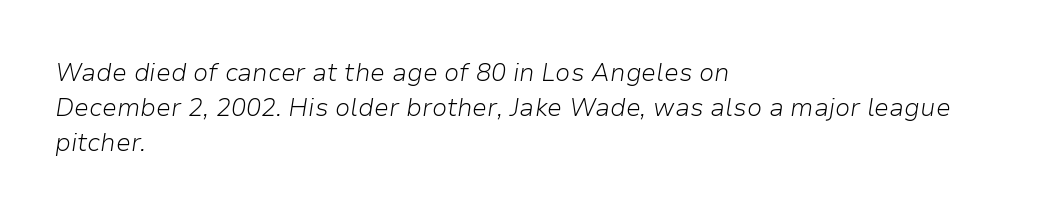
Q: Is the text bold? A: No.
Q: Is the text italic (slanted)? A: Yes, it leans right by about 9 degrees.
Q: Is the text underlined? A: No.
Q: How is the paragraph aligned? A: Left-aligned.
Q: Is the spacing between letters normal or unusually wide? A: Normal.
Q: Is the spacing between lines tight, normal or loose? A: Normal.
